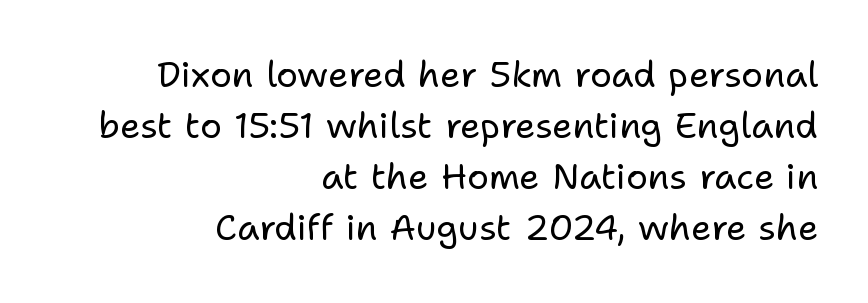
{"serif": "no", "italic": "no", "bold": "no", "weight": "regular", "width": "normal", "stroke_contrast": "low", "x_height": "medium", "monospaced": "no", "underline": "no", "align": "right", "line_spacing": "normal", "line_spacing_ratio": 1.42, "letter_spacing": "normal", "letter_spacing_em": 0.0, "glyph_px": 36}
